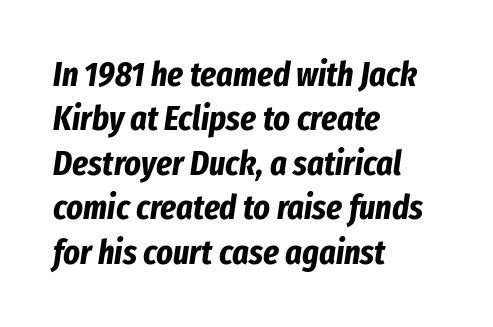
Tracking value appears to be zero — textbook default spacing. Proportional: the letters do not fall into vertical columns. Any mark beneath the type? The region is blank. Reading down the block, your eye returns to a fixed left position each line. Students, this is bold: see how much ink each stroke carries.
